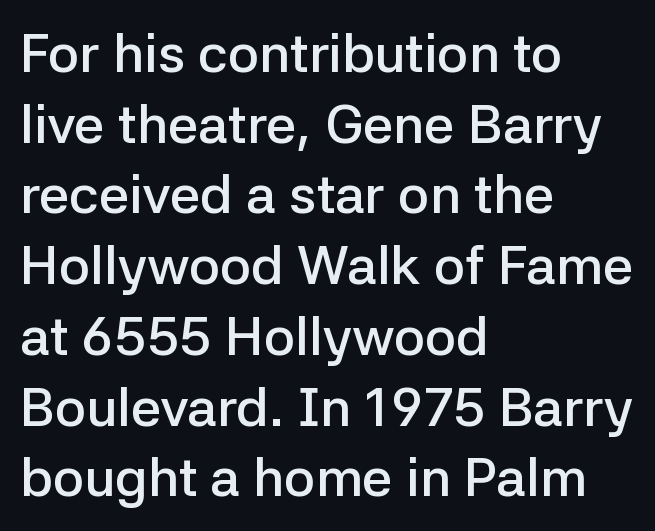
Unmarked baselines from the first word to the last. The horizontal fit of the characters is conventional and even. You could not count columns in this text — the font is proportionally spaced. No italicization has been applied; the sample stays upright. The ragged edge is on the right, which tells us the setting is flush left.
